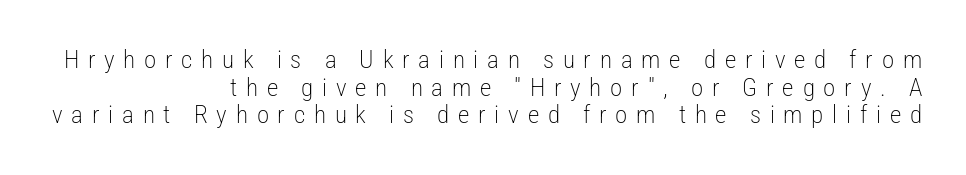
{"italic": "no", "bold": "no", "underline": "no", "align": "right", "line_spacing": "tight", "line_spacing_ratio": 1.11, "letter_spacing": "wide", "letter_spacing_em": 0.35, "glyph_px": 25}
